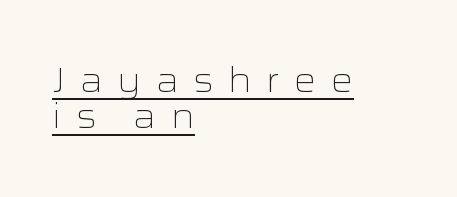
The image shows 35 px light, wide sans-serif type, upright; set left-aligned, tight line spacing (1.04x), unusually wide letter spacing (+0.41 em), underlined; low stroke contrast and a medium x-height.
